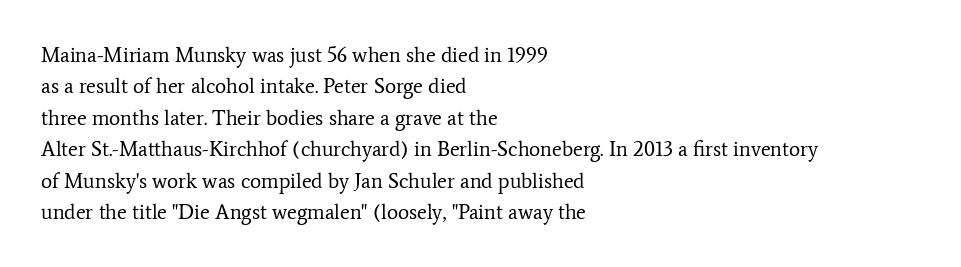
{"italic": "no", "bold": "no", "underline": "no", "align": "left", "line_spacing": "normal", "line_spacing_ratio": 1.5, "letter_spacing": "normal", "letter_spacing_em": 0.0, "glyph_px": 21}
